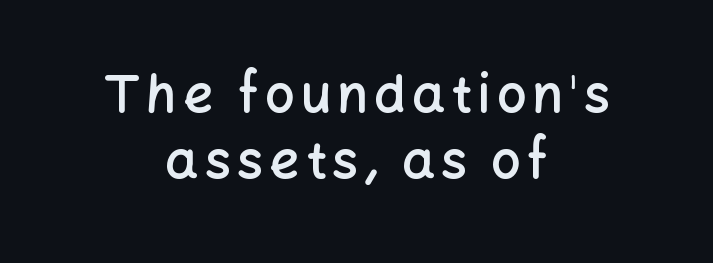
Q: Is the text bold? A: Semi-bold.
Q: Is the text italic (slanted)? A: No, it is upright.
Q: Is the typeface a serif or a sans-serif typeface? A: Sans-serif.
Q: Is the text underlined? A: No.
Q: How is the paragraph aligned? A: Centered.
Q: Is the spacing between lines tight, normal or loose? A: Normal.
Q: Width (condensed, normal, or wide)? A: Normal.
Q: Stroke contrast? A: Low.
Q: x-height? A: Medium.
Q: Monospaced? A: No.
